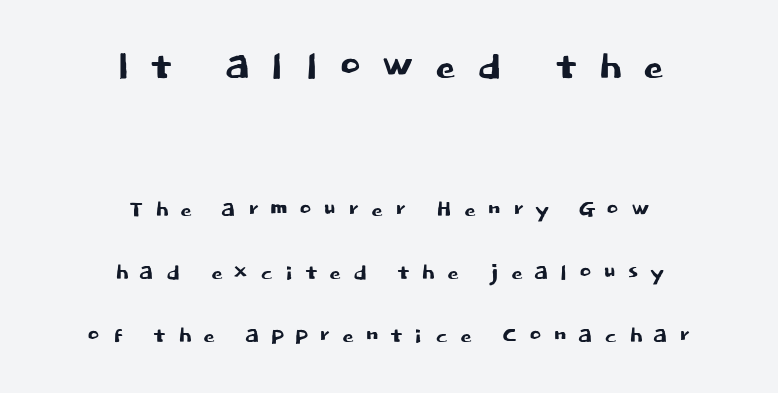
Q: Is the text italic (slanted)? A: No, it is upright.
Q: Is the typeface a serif or a sans-serif typeface? A: Sans-serif.
Q: Is the text underlined? A: No.
Q: How is the paragraph aligned? A: Centered.
Q: Is the spacing between letters normal or unusually wide? A: Unusually wide.
Q: Is the spacing between lines tight, normal or loose? A: Loose.
Q: Which block of text is set in a larger size, the first (top) or the second (bottom)? A: The first (top) one.
Q: Width (condensed, normal, or wide)? A: Normal.
Q: Stroke contrast? A: Low.
Q: x-height? A: Large.
Q: Monospaced? A: No.
